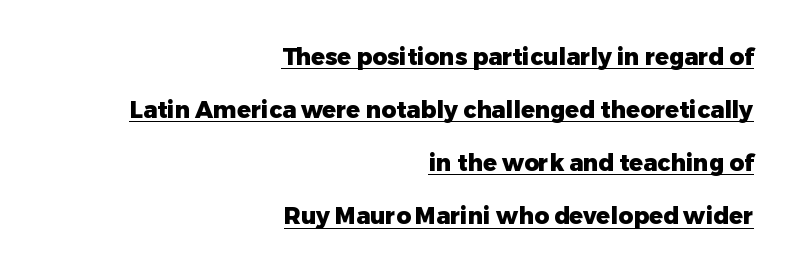
Q: Is the text bold? A: Yes.
Q: Is the text italic (slanted)? A: No, it is upright.
Q: Is the text underlined? A: Yes.
Q: How is the paragraph aligned? A: Right-aligned.
Q: Is the spacing between letters normal or unusually wide? A: Normal.
Q: Is the spacing between lines tight, normal or loose? A: Loose.
